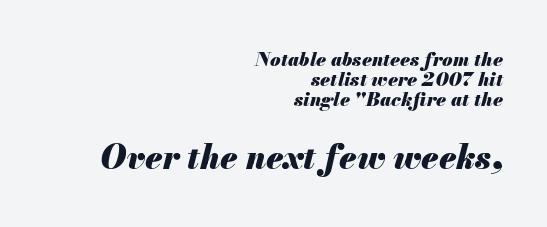
{"italic": "yes", "lean": "right", "slant_degrees": 13, "bold": "yes", "weight": "heavy", "width": "normal", "stroke_contrast": "medium", "x_height": "small", "monospaced": "no", "underline": "no", "align": "right", "line_spacing": "tight", "line_spacing_ratio": 1.06, "letter_spacing": "normal", "letter_spacing_em": 0.0, "larger_block": "second", "size_ratio": 1.74, "glyph_px": 33}
